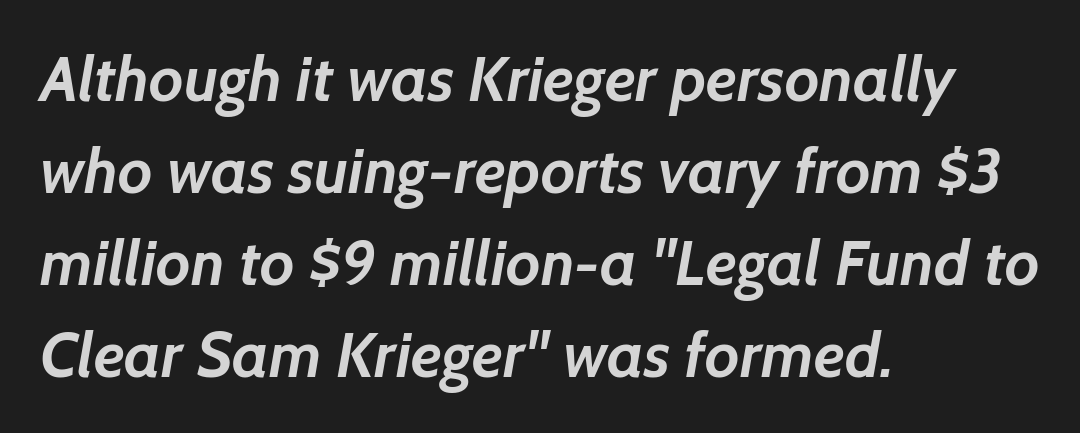
Observe the ordinary spacing: letters are neighbours, not strangers. Serifs: no, the terminals of the letterforms are clean. Heavy-handed strokes throughout: this text is bold. This sample keeps an unexceptional amount of space between lines. These lines are rendered in a variable-pitch font.
